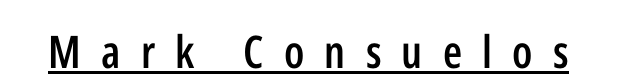
Descenders here cross a horizontal rule under the line. A semibold gives these letters moderate extra thickness, short of bold. Designer's note — italics off, roman on. The face used here is proportionally spaced, like ordinary book or web type.
